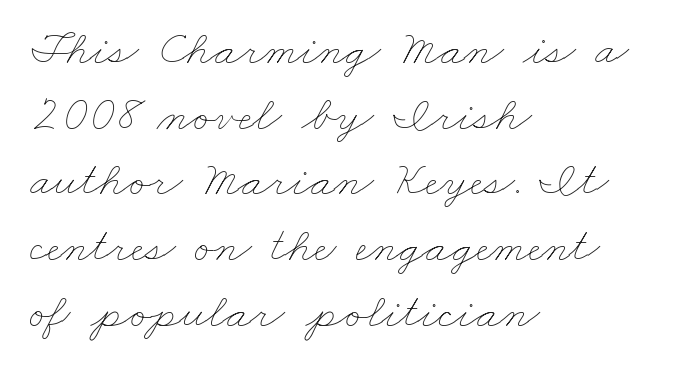
The image shows 49 px thin, wide type; set left-aligned, normal line spacing (1.34x), normal letter spacing, not underlined; low stroke contrast and a small x-height.
